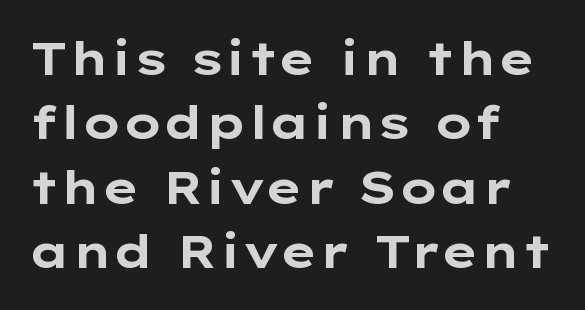
{"serif": "no", "italic": "no", "bold": "yes", "weight": "bold", "width": "wide", "stroke_contrast": "low", "x_height": "medium", "monospaced": "no", "underline": "no", "align": "left", "line_spacing": "normal", "line_spacing_ratio": 1.4, "letter_spacing": "normal", "letter_spacing_em": 0.0, "glyph_px": 46}
